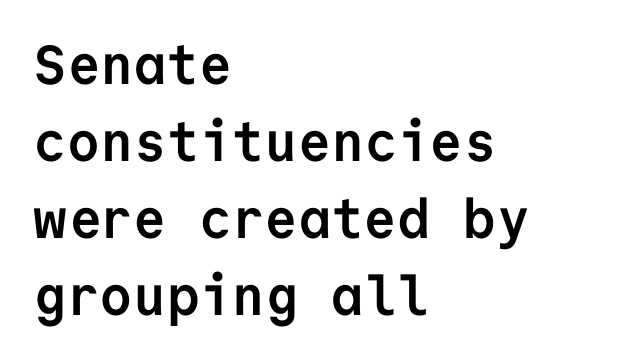
The image shows 55 px semibold sans-serif type, upright, monospaced; set left-aligned, normal line spacing (1.4x), normal letter spacing, not underlined; low stroke contrast and a medium x-height.
